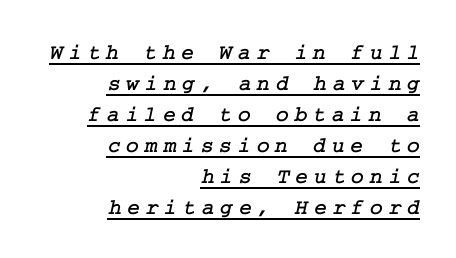
Q: Is the text underlined? A: Yes.
Q: How is the paragraph aligned? A: Right-aligned.
Q: Is the spacing between letters normal or unusually wide? A: Unusually wide.
Q: Is the spacing between lines tight, normal or loose? A: Normal.
